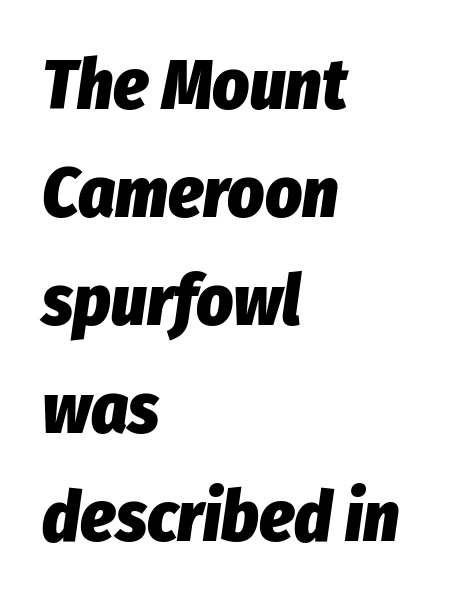
Q: Is the text bold? A: Yes.
Q: Is the text italic (slanted)? A: Yes, it leans right by about 8 degrees.
Q: Is the text underlined? A: No.
Q: How is the paragraph aligned? A: Left-aligned.
Q: Is the spacing between letters normal or unusually wide? A: Normal.
Q: Is the spacing between lines tight, normal or loose? A: Normal.
Q: Width (condensed, normal, or wide)? A: Condensed.
Q: Stroke contrast? A: Low.
Q: x-height? A: Medium.
Q: Monospaced? A: No.
